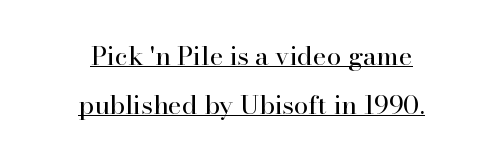
Q: Is the text bold? A: No.
Q: Is the text italic (slanted)? A: No, it is upright.
Q: Is the text underlined? A: Yes.
Q: How is the paragraph aligned? A: Centered.
Q: Is the spacing between letters normal or unusually wide? A: Normal.
